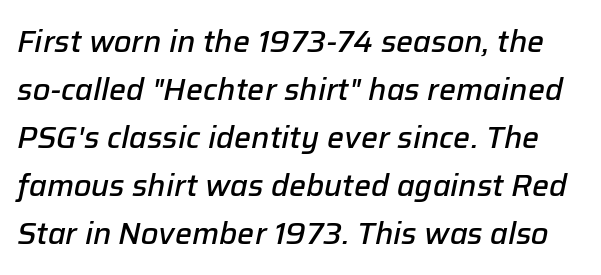
{"italic": "yes", "lean": "right", "slant_degrees": 12, "bold": "semi", "weight": "semibold", "width": "normal", "stroke_contrast": "low", "x_height": "medium", "monospaced": "no", "underline": "no", "line_spacing": "normal", "line_spacing_ratio": 1.6, "letter_spacing": "normal", "letter_spacing_em": 0.0, "glyph_px": 30}
